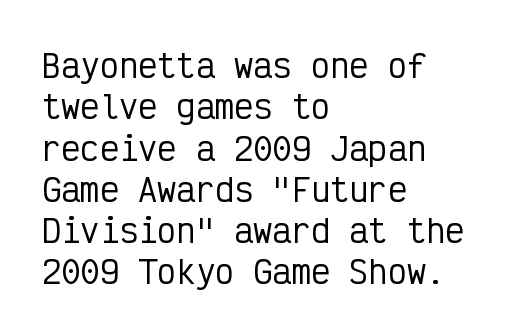
In terms of leading, this rendering sits right in the middle. Layout note: lines flush left. Each letter, wide or thin by design, is forced into the same width here. If you drew a line through each stem, it would be perfectly vertical. Any mark beneath the type? The region is blank. The letters sit at their default tracking, neither squeezed nor spread.
